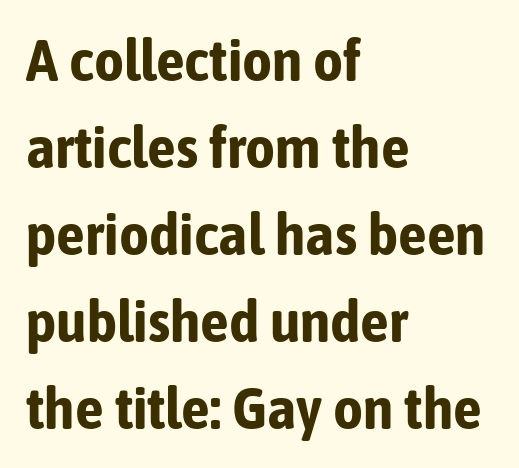
Q: Is the text bold? A: Yes.
Q: Is the text italic (slanted)? A: No, it is upright.
Q: Is the typeface a serif or a sans-serif typeface? A: Sans-serif.
Q: Is the text underlined? A: No.
Q: How is the paragraph aligned? A: Left-aligned.
Q: Is the spacing between letters normal or unusually wide? A: Normal.
Q: Is the spacing between lines tight, normal or loose? A: Normal.
Q: Width (condensed, normal, or wide)? A: Condensed.
Q: Stroke contrast? A: Low.
Q: x-height? A: Medium.
Q: Monospaced? A: No.
